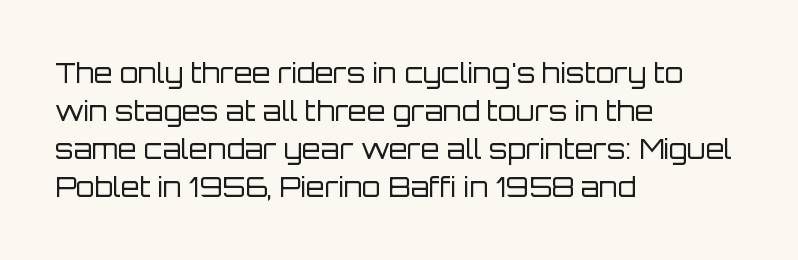
The designer left line spacing at the default. A classic flush-left, rag-right setting is used for this passage. The font sits on the lighter half of the weight spectrum, regular included. The letters stand straight up with perfectly vertical stems. No word sits above an underline.
